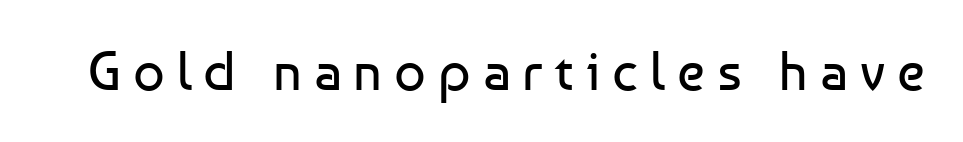
{"serif": "no", "italic": "no", "bold": "no", "weight": "regular", "width": "normal", "stroke_contrast": "low", "x_height": "medium", "monospaced": "no", "underline": "no", "letter_spacing": "wide", "letter_spacing_em": 0.22, "glyph_px": 55}
